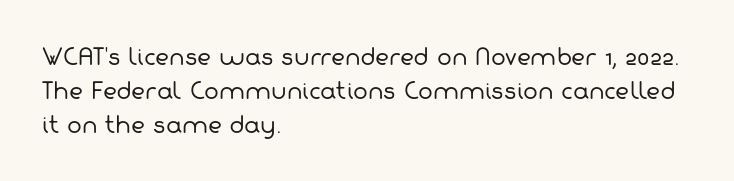
The image shows 22 px text type; set left-aligned, normal line spacing (1.54x), normal letter spacing, not underlined.
